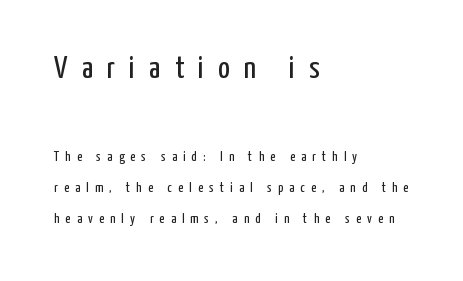
The image shows 32 px regular-weight, condensed sans-serif type, upright; set left-aligned, loose line spacing (2.21x), unusually wide letter spacing (+0.44 em), not underlined; the first (top) block is 2.29x larger; low stroke contrast and a medium x-height.
